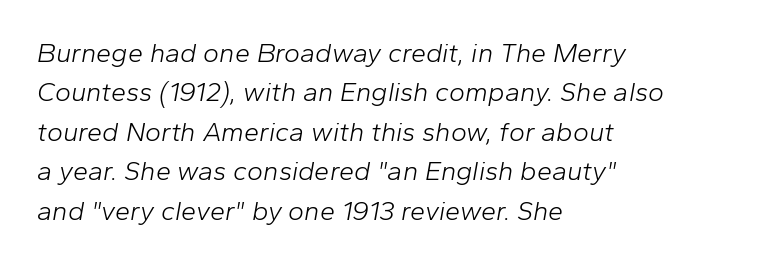
The image shows 27 px text type, italic (leaning right); set left-aligned, normal line spacing (1.46x), normal letter spacing, not underlined.
